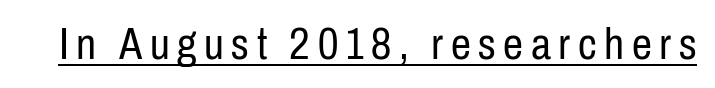
{"serif": "no", "italic": "no", "bold": "no", "weight": "regular", "width": "condensed", "stroke_contrast": "low", "x_height": "medium", "monospaced": "no", "underline": "yes", "glyph_px": 45}
